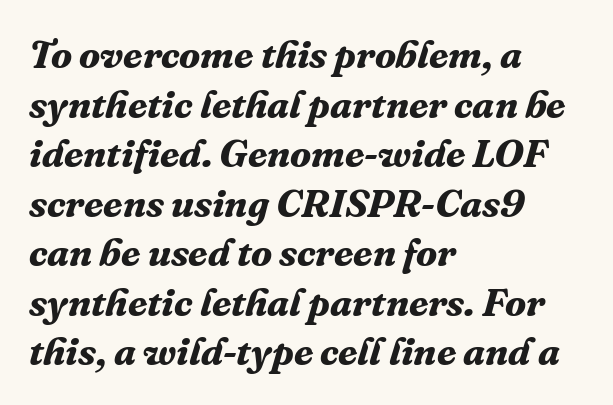
Q: Is the text bold? A: Yes.
Q: Is the text italic (slanted)? A: Yes, it leans right by about 16 degrees.
Q: Is the typeface a serif or a sans-serif typeface? A: Serif.
Q: Is the text underlined? A: No.
Q: How is the paragraph aligned? A: Left-aligned.
Q: Is the spacing between letters normal or unusually wide? A: Normal.
Q: Is the spacing between lines tight, normal or loose? A: Normal.
Q: Width (condensed, normal, or wide)? A: Normal.
Q: Stroke contrast? A: Medium.
Q: x-height? A: Medium.
Q: Monospaced? A: No.
